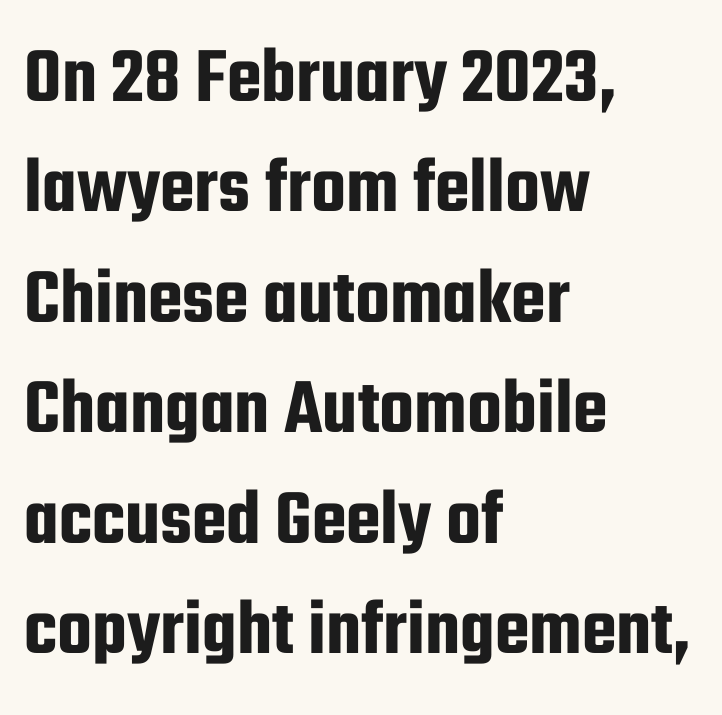
Q: Is the text italic (slanted)? A: No, it is upright.
Q: Is the typeface a serif or a sans-serif typeface? A: Sans-serif.
Q: Is the text underlined? A: No.
Q: How is the paragraph aligned? A: Left-aligned.
Q: Is the spacing between letters normal or unusually wide? A: Normal.
Q: Is the spacing between lines tight, normal or loose? A: Normal.
Q: Width (condensed, normal, or wide)? A: Condensed.
Q: Stroke contrast? A: Low.
Q: x-height? A: Medium.
Q: Monospaced? A: No.
